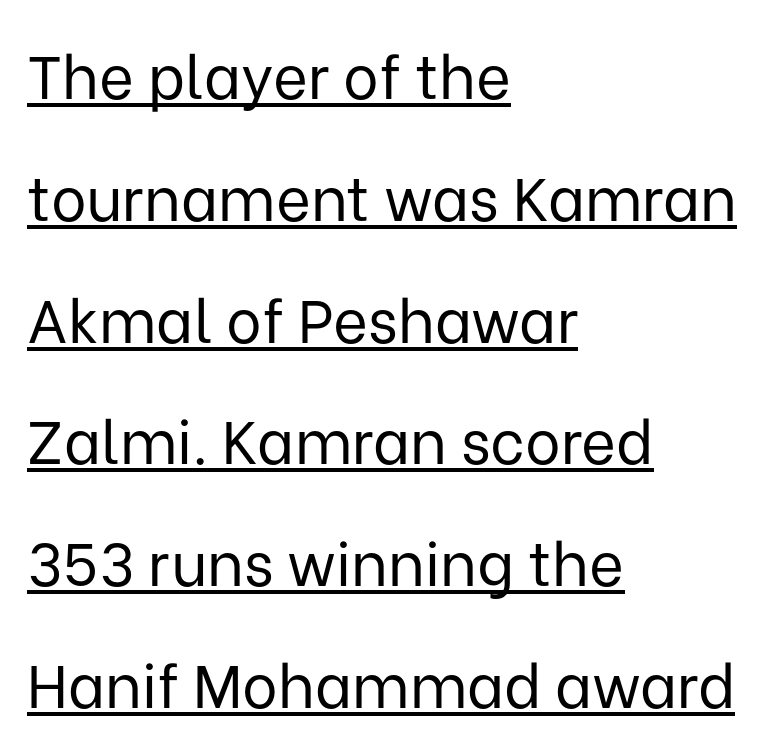
Each new line begins a long way beneath the previous one. Stroke mass is kept to a normal reading level or below. Students, note that the glyphs here touch the page at normal intervals. The rendering uses natural spacing where letterforms have individual widths. The face used here appears with an underline applied. Italic: no, the glyphs are upright roman.
